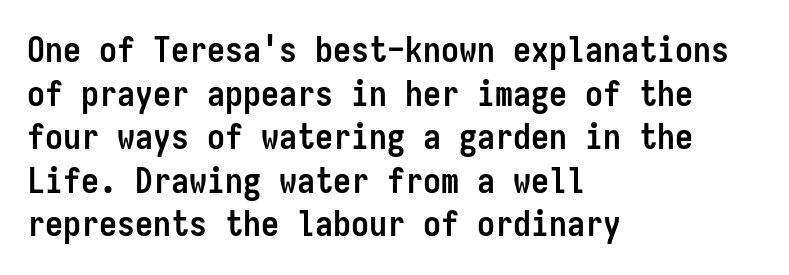
{"serif": "no", "italic": "no", "bold": "yes", "weight": "semibold", "width": "condensed", "stroke_contrast": "low", "x_height": "medium", "monospaced": "yes", "underline": "no", "align": "left", "line_spacing_ratio": 1.21, "letter_spacing": "normal", "letter_spacing_em": 0.0, "glyph_px": 36}
